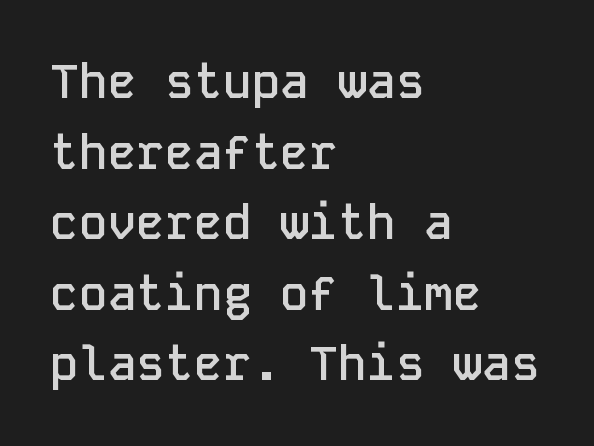
The image shows 48 px semibold sans-serif type, upright, monospaced; set left-aligned, normal line spacing (1.47x), normal letter spacing, not underlined; low stroke contrast and a medium x-height.
